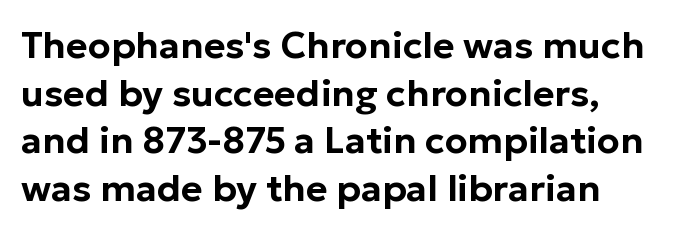
Q: Is the text italic (slanted)? A: No, it is upright.
Q: Is the typeface a serif or a sans-serif typeface? A: Sans-serif.
Q: Is the text underlined? A: No.
Q: Is the spacing between letters normal or unusually wide? A: Normal.
Q: Is the spacing between lines tight, normal or loose? A: Normal.
Q: Width (condensed, normal, or wide)? A: Normal.
Q: Stroke contrast? A: Low.
Q: x-height? A: Medium.
Q: Monospaced? A: No.
